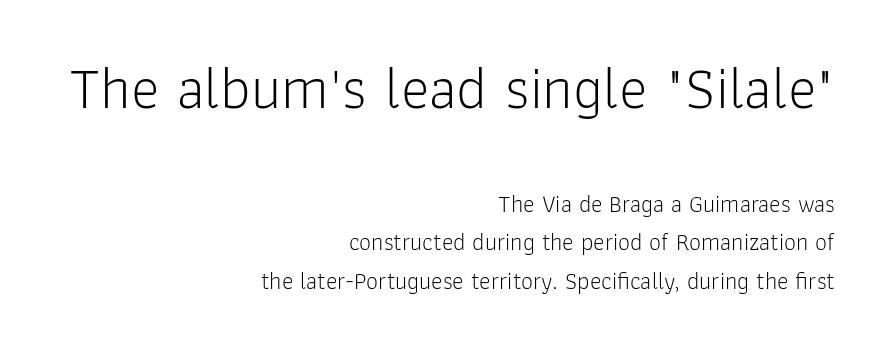
The image shows 60 px light sans-serif type, upright; set right-aligned, normal line spacing (1.61x), normal letter spacing, not underlined; the first (top) block is 2.5x larger; low stroke contrast and a medium x-height.
